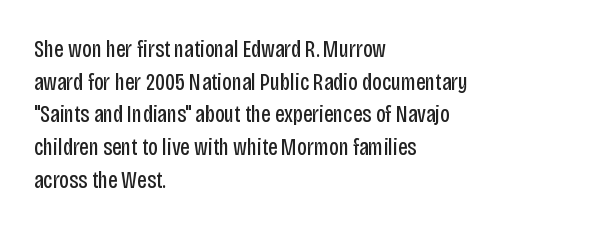
{"italic": "no", "bold": "no", "underline": "no", "align": "left", "line_spacing": "normal", "line_spacing_ratio": 1.36, "letter_spacing": "normal", "letter_spacing_em": 0.0, "glyph_px": 24}
